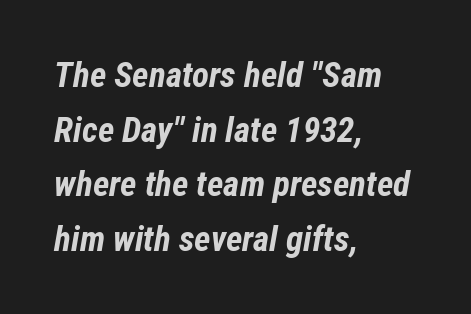
{"italic": "yes", "lean": "right", "slant_degrees": 12, "bold": "yes", "weight": "bold", "width": "condensed", "stroke_contrast": "low", "x_height": "medium", "monospaced": "no", "underline": "no", "align": "left", "line_spacing": "normal", "line_spacing_ratio": 1.56, "letter_spacing": "normal", "letter_spacing_em": 0.0, "glyph_px": 35}
